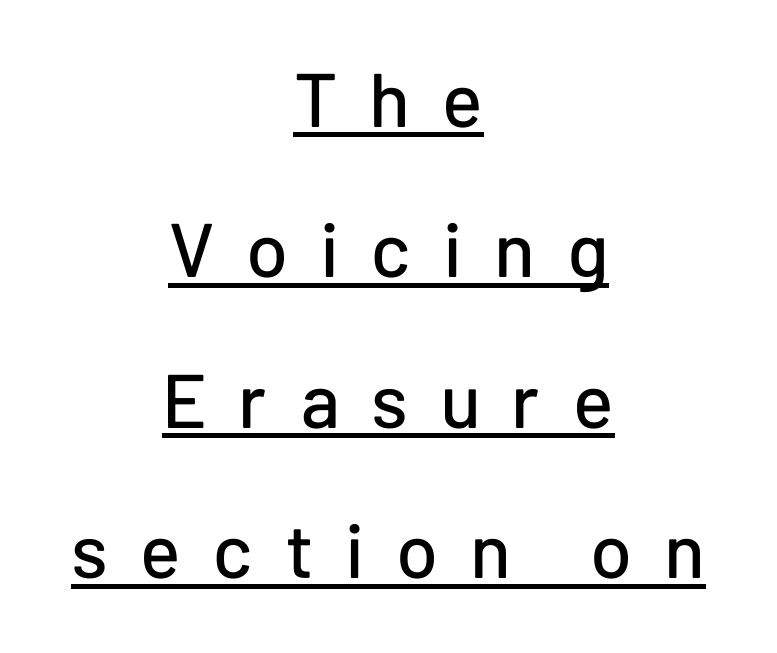
The image shows 76 px sans-serif type, upright; set centered, loose line spacing (1.98x), unusually wide letter spacing (+0.42 em), underlined; low stroke contrast and a medium x-height.
